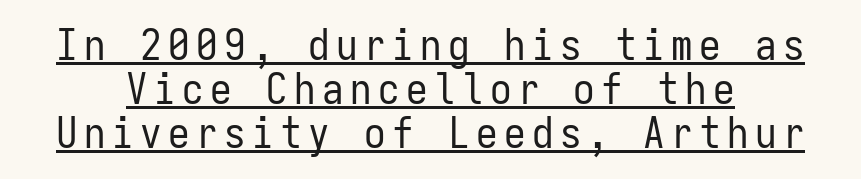
{"serif": "no", "italic": "no", "bold": "no", "weight": "regular", "width": "condensed", "stroke_contrast": "low", "x_height": "medium", "monospaced": "yes", "underline": "yes", "line_spacing": "tight", "line_spacing_ratio": 1.02, "glyph_px": 43}
